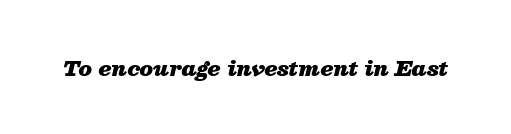
The image shows 21 px bold type, italic (leaning right); set normal letter spacing, not underlined.
